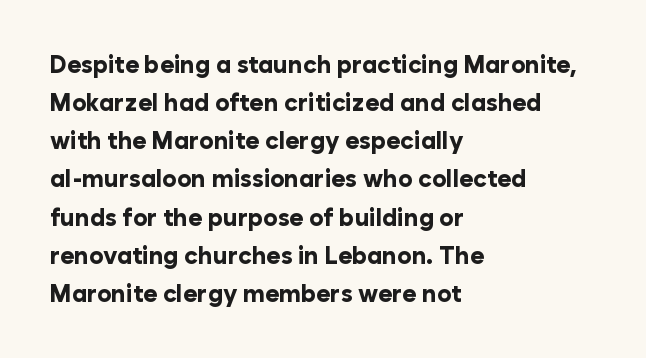
The image shows 24 px bold type, upright; set left-aligned, normal line spacing (1.59x), normal letter spacing, not underlined.
